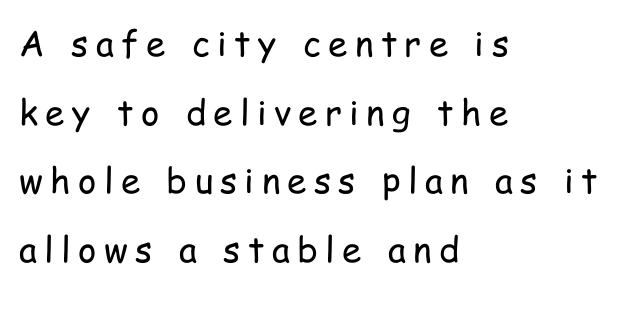
Q: Is the text bold? A: No.
Q: Is the text italic (slanted)? A: No, it is upright.
Q: Is the typeface a serif or a sans-serif typeface? A: Sans-serif.
Q: Is the text underlined? A: No.
Q: How is the paragraph aligned? A: Left-aligned.
Q: Is the spacing between letters normal or unusually wide? A: Unusually wide.
Q: Is the spacing between lines tight, normal or loose? A: Loose.
Q: Width (condensed, normal, or wide)? A: Condensed.
Q: Stroke contrast? A: Low.
Q: x-height? A: Medium.
Q: Monospaced? A: No.
